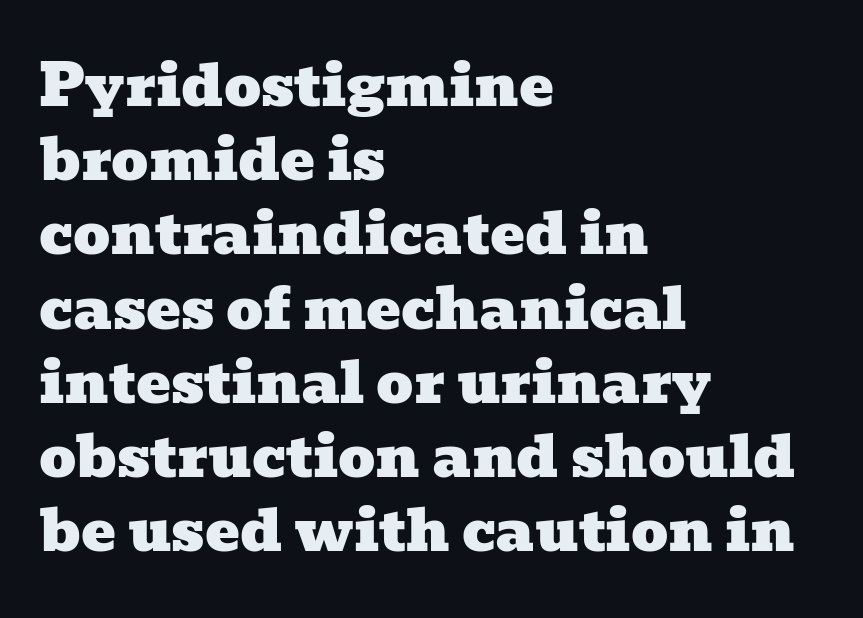
Rows of type keep a routine distance in the vertical direction. A bare baseline throughout the passage. Varying glyph widths throughout — classic text-font behaviour. A typesetter would label this face a serif. The lines in this sample share a left origin and differ only in where they stop.
